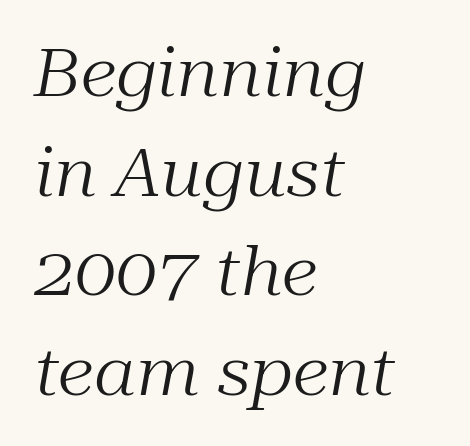
Here the designer chose a conventional face with non-uniform glyph widths. Visually the block forms a straight wall on the left and a jagged coastline on the right. Does the lettering tilt? It does — this is italic. Nobody drew a line under any word here. Bold? No — there's no thickening of the strokes. Glyph-to-glyph distance matches everyday printed text.
